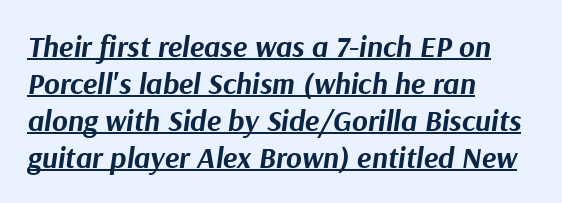
Designer's note — italics engaged. Compared with typical body copy, the letter spacing here is the same. Note the varied advance widths — an 'i' is clearly narrower than an 'm'. Decoration check: the copy is underlined. If you drew a ruler down the left edge, every line would touch it.
